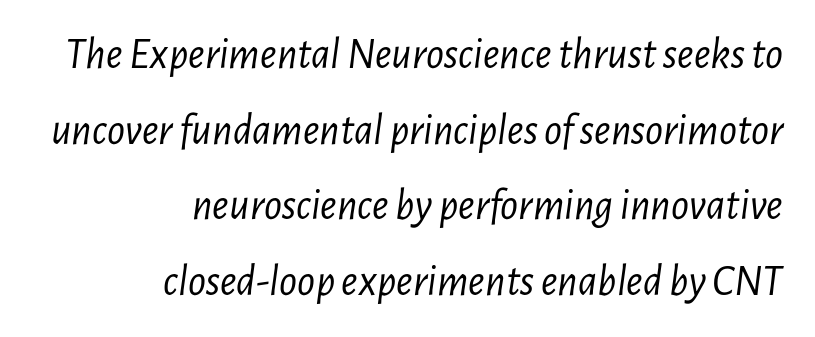
The image shows 44 px light, condensed type, italic (leaning right); set right-aligned, line spacing 1.72x, normal letter spacing, not underlined; low stroke contrast and a medium x-height.
